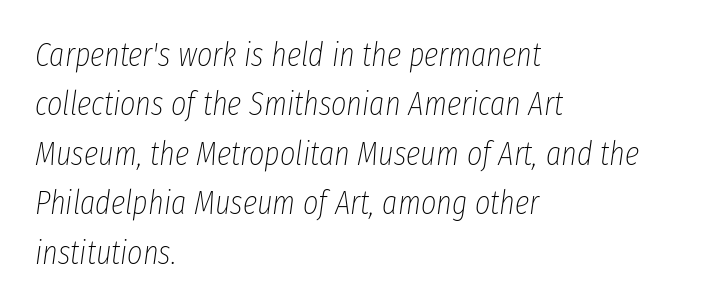
{"italic": "yes", "lean": "right", "slant_degrees": 8, "bold": "no", "weight": "thin", "width": "condensed", "stroke_contrast": "low", "x_height": "medium", "monospaced": "no", "underline": "no", "align": "left", "line_spacing": "normal", "line_spacing_ratio": 1.5, "letter_spacing": "normal", "letter_spacing_em": 0.0, "glyph_px": 33}
